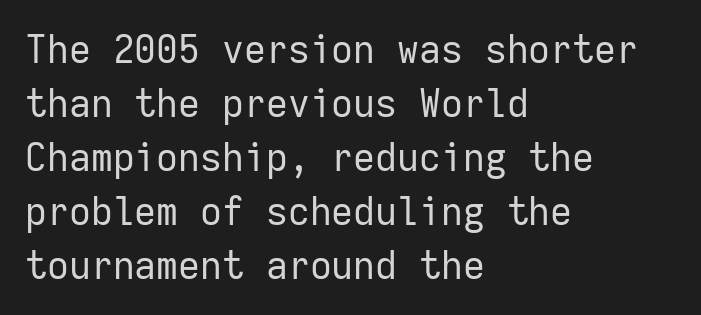
The image shows 38 px regular-weight sans-serif type, upright, monospaced; set left-aligned, normal line spacing (1.42x), normal letter spacing, not underlined; low stroke contrast and a medium x-height.
